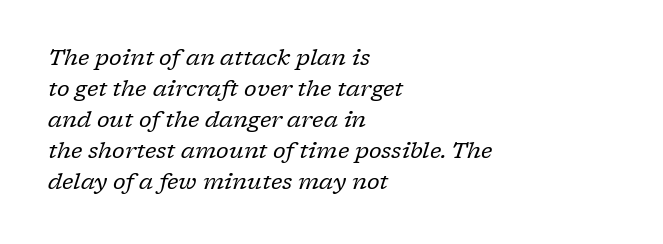
{"italic": "yes", "lean": "right", "slant_degrees": 17, "bold": "no", "underline": "no", "align": "left", "line_spacing": "normal", "line_spacing_ratio": 1.41, "letter_spacing": "normal", "letter_spacing_em": 0.0, "glyph_px": 22}
